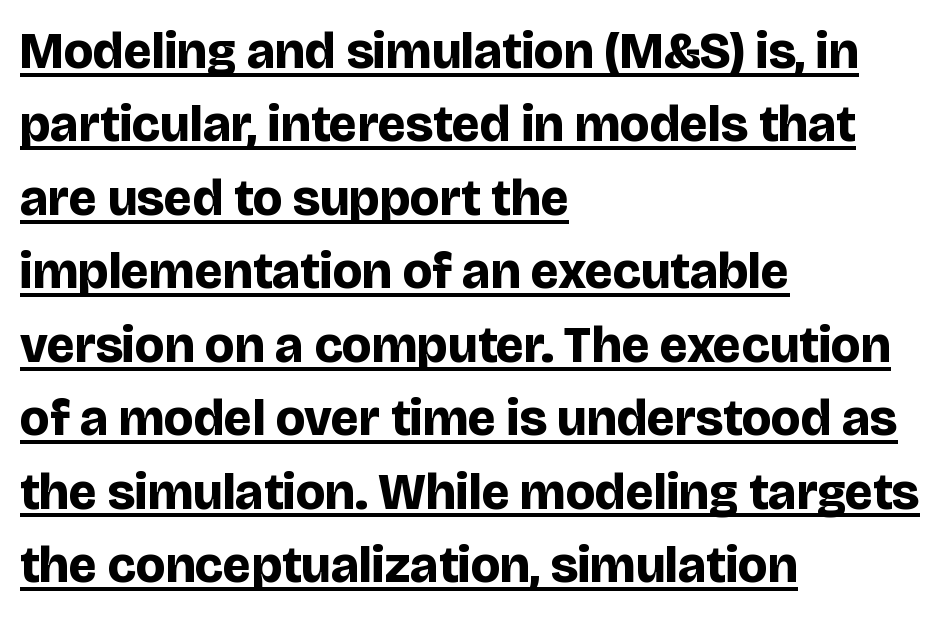
The image shows 51 px bold sans-serif type, upright; set left-aligned, normal line spacing (1.44x), normal letter spacing, underlined; low stroke contrast and a large x-height.
